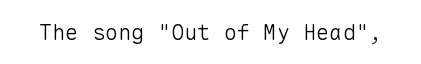
The image shows 22 px text type, upright; set normal letter spacing, not underlined.
